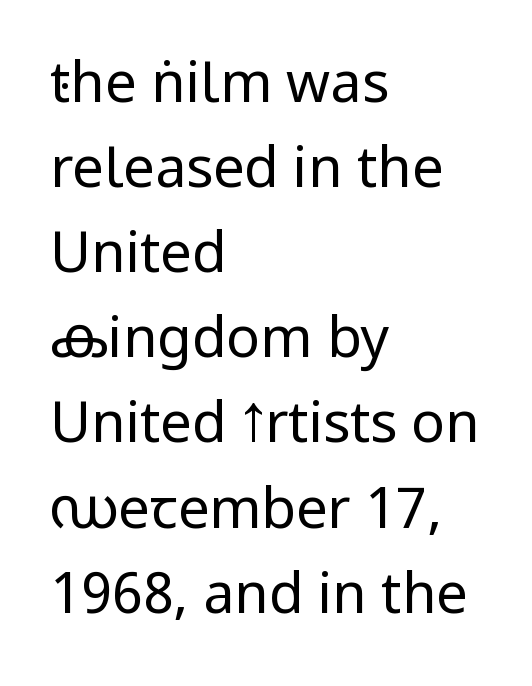
The image shows 56 px regular-weight, condensed sans-serif type, upright; set left-aligned, normal line spacing (1.52x), normal letter spacing, not underlined; low stroke contrast.
